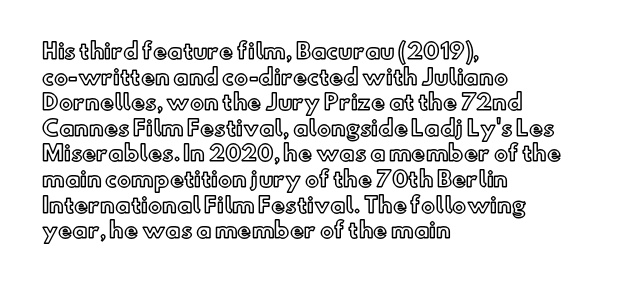
{"italic": "no", "underline": "no", "align": "left", "line_spacing_ratio": 1.22, "letter_spacing": "normal", "letter_spacing_em": 0.0, "glyph_px": 21}
